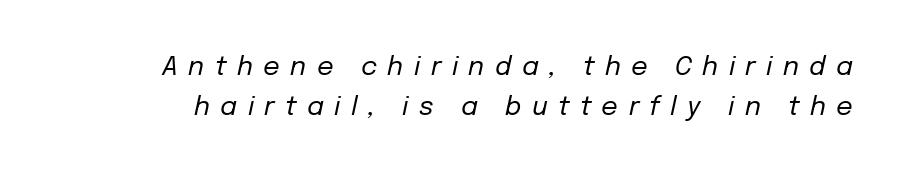
The image shows 26 px text type, italic (leaning right); set normal line spacing (1.52x), unusually wide letter spacing (+0.4 em), not underlined.
